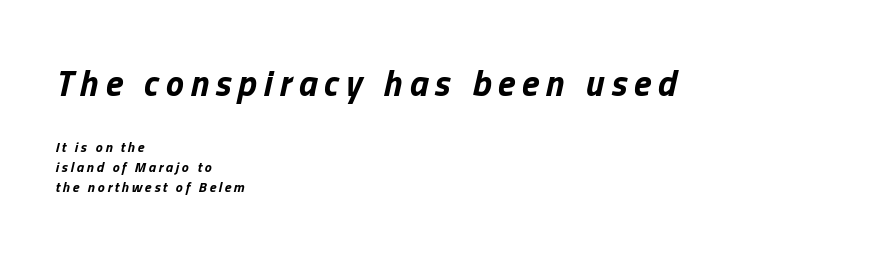
{"italic": "yes", "lean": "right", "slant_degrees": 13, "bold": "yes", "weight": "bold", "width": "normal", "stroke_contrast": "low", "x_height": "medium", "monospaced": "no", "underline": "no", "align": "left", "line_spacing": "normal", "line_spacing_ratio": 1.44, "larger_block": "first", "size_ratio": 2.57, "glyph_px": 36}
